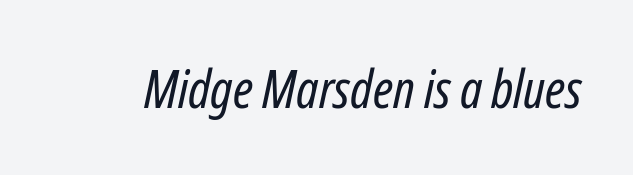
{"italic": "yes", "lean": "right", "slant_degrees": 12, "bold": "no", "weight": "regular", "width": "condensed", "stroke_contrast": "low", "x_height": "medium", "monospaced": "no", "underline": "no", "letter_spacing": "normal", "letter_spacing_em": 0.0, "glyph_px": 53}
